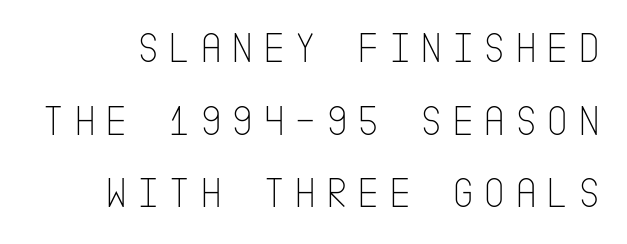
The image shows 43 px thin, condensed sans-serif type, upright; set normal line spacing (1.69x), unusually wide letter spacing (+0.21 em), not underlined; low stroke contrast and a large x-height.
